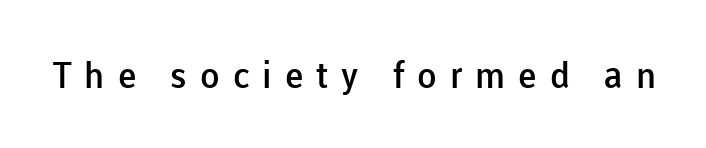
The image shows 36 px semibold sans-serif type, upright; set unusually wide letter spacing (+0.36 em), not underlined; low stroke contrast and a medium x-height.
